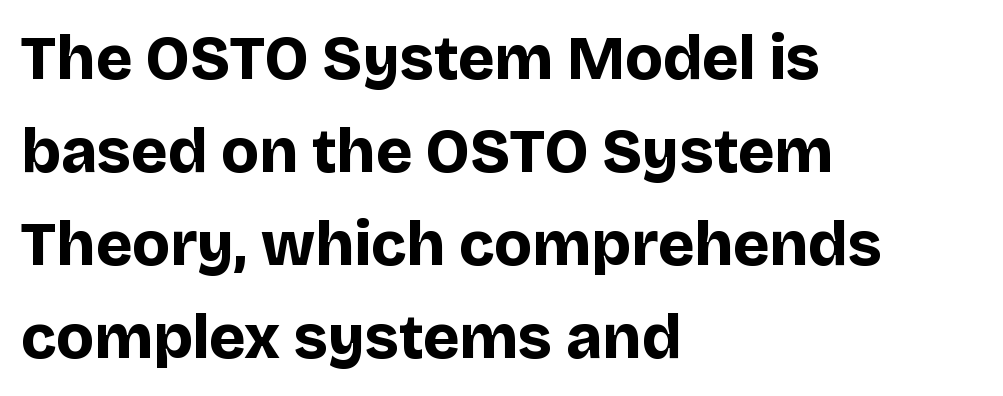
Q: Is the text bold? A: Yes.
Q: Is the text italic (slanted)? A: No, it is upright.
Q: Is the typeface a serif or a sans-serif typeface? A: Sans-serif.
Q: Is the text underlined? A: No.
Q: How is the paragraph aligned? A: Left-aligned.
Q: Is the spacing between letters normal or unusually wide? A: Normal.
Q: Is the spacing between lines tight, normal or loose? A: Normal.
Q: Width (condensed, normal, or wide)? A: Normal.
Q: Stroke contrast? A: Low.
Q: x-height? A: Large.
Q: Monospaced? A: No.
